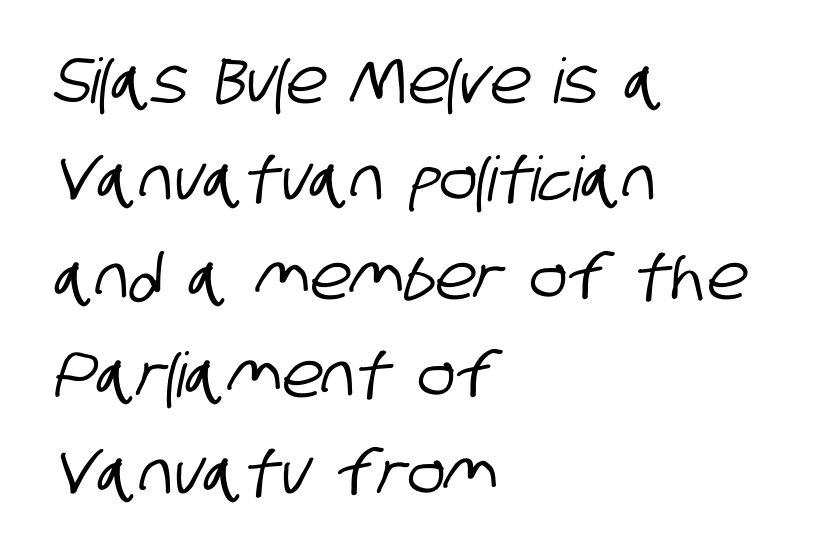
{"serif": "no", "width": "condensed", "stroke_contrast": "low", "x_height": "large", "monospaced": "no", "underline": "no", "align": "left", "line_spacing": "normal", "line_spacing_ratio": 1.58, "letter_spacing": "normal", "letter_spacing_em": 0.0, "glyph_px": 62}
